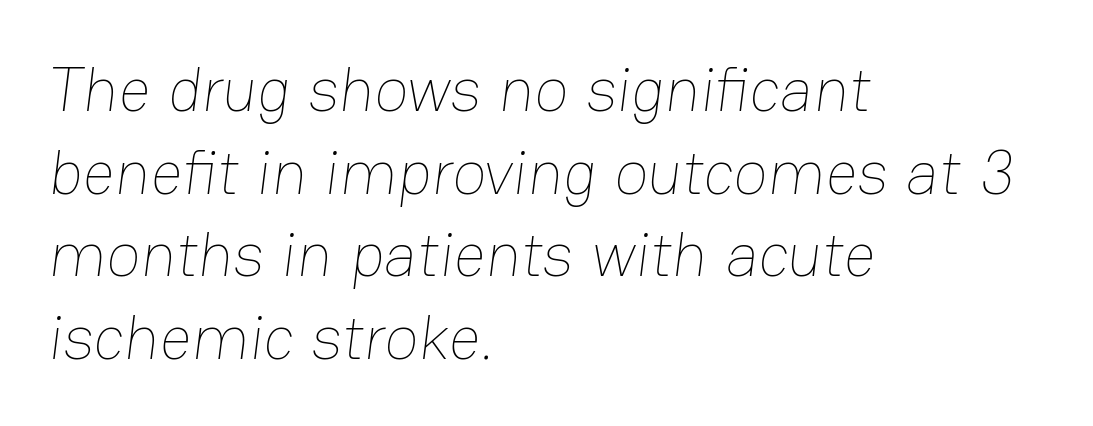
The strokes are not fattened; the text isn't bold. The space beneath each line is pristine and unruled. The line-height multiplier appears to be the usual default. Look at the tracking — it's just the regular setting, nothing added. A student would call this left alignment; a typographer would say flush left, rag right. Here the designer chose a conventional face with non-uniform glyph widths.
